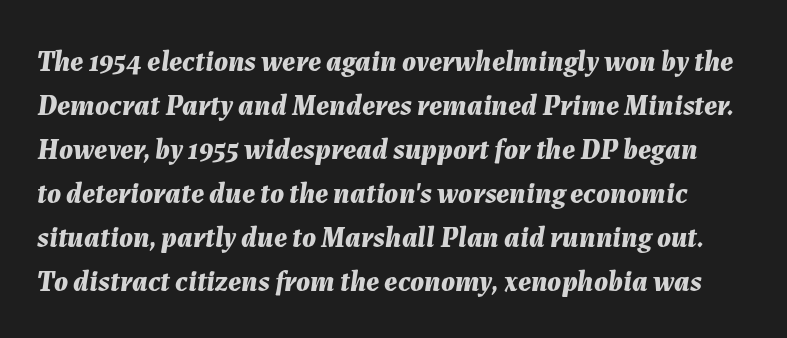
The image shows 29 px bold type, italic (leaning right); set normal line spacing (1.52x), normal letter spacing, not underlined; medium stroke contrast and a medium x-height.
